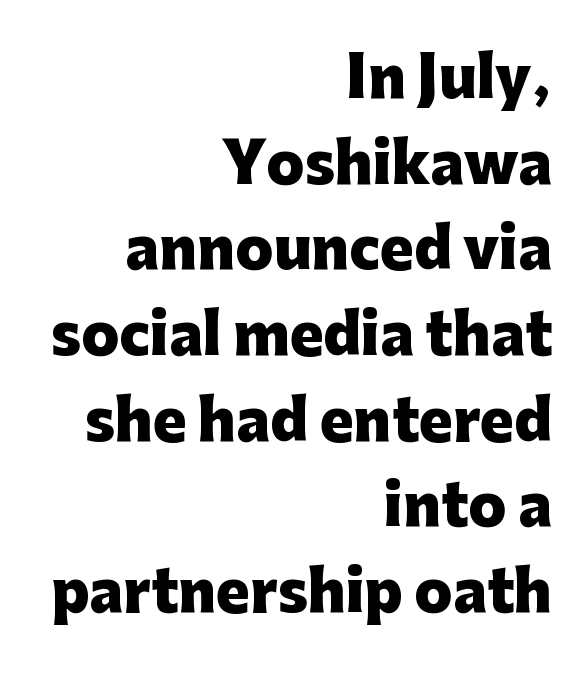
The image shows 56 px heavy sans-serif type, upright; set right-aligned, normal line spacing (1.53x), normal letter spacing, not underlined; low stroke contrast and a medium x-height.
